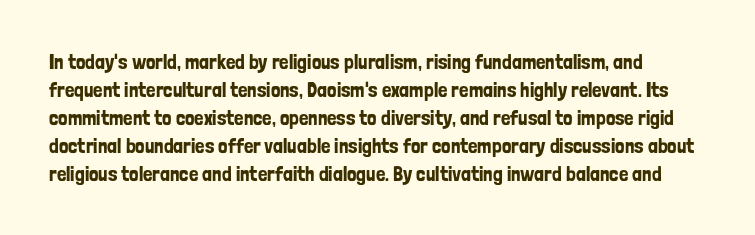
The image shows 21 px text type, upright; set normal line spacing (1.33x), normal letter spacing, not underlined.
